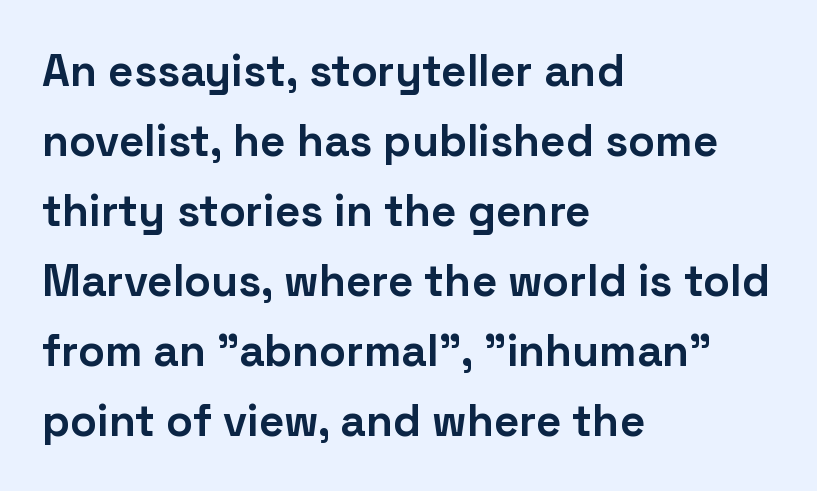
The image shows 44 px bold sans-serif type, upright; set left-aligned, normal line spacing (1.59x), normal letter spacing, not underlined; low stroke contrast and a medium x-height.
